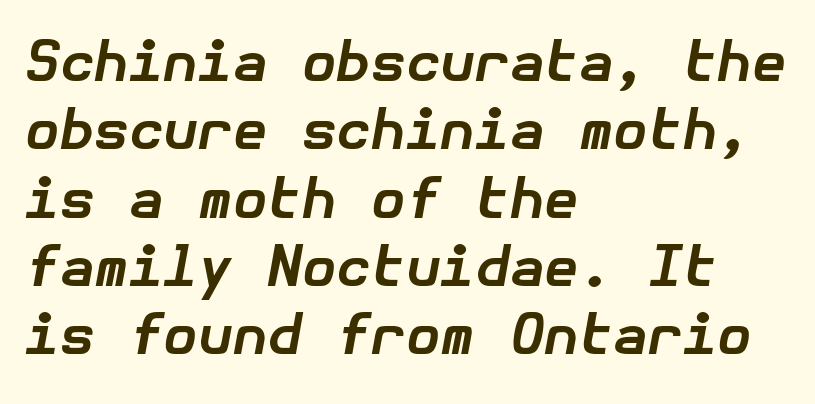
The image shows 56 px bold type, italic (leaning right); set left-aligned, line spacing 1.22x, normal letter spacing, not underlined; low stroke contrast and a medium x-height.
